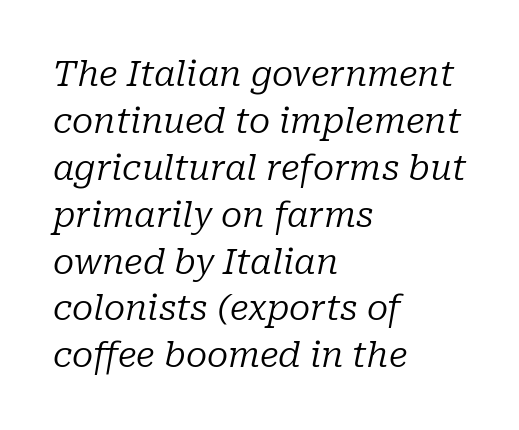
The image shows 35 px regular-weight serif type, italic (leaning right); set left-aligned, normal line spacing (1.34x), normal letter spacing, not underlined; low stroke contrast and a medium x-height.
